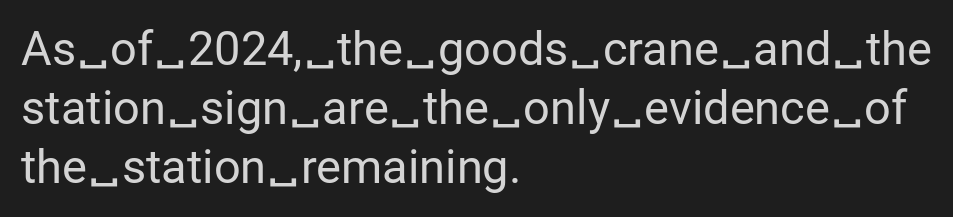
Standard letterfit; no display-style spreading of the glyphs. Type style note: lacks serifs. A quiet, ordinary-to-light weight characterises the typeface. The letters advance in unequal steps, a hallmark of proportional type. Beneath every word, the page is bare.
